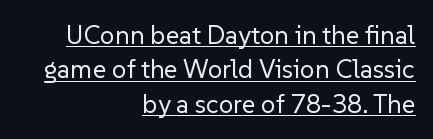
The image shows 26 px text type, upright; set right-aligned, normal line spacing (1.32x), normal letter spacing, underlined.
